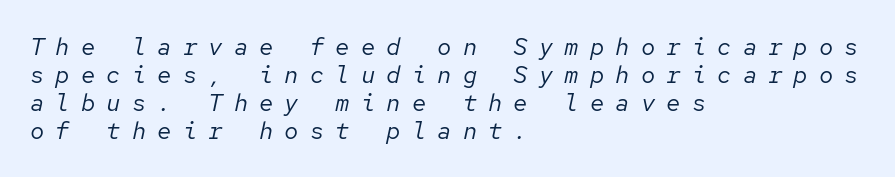
Q: Is the text bold? A: No.
Q: Is the text italic (slanted)? A: Yes, it leans right by about 12 degrees.
Q: Is the text underlined? A: No.
Q: How is the paragraph aligned? A: Left-aligned.
Q: Is the spacing between letters normal or unusually wide? A: Unusually wide.
